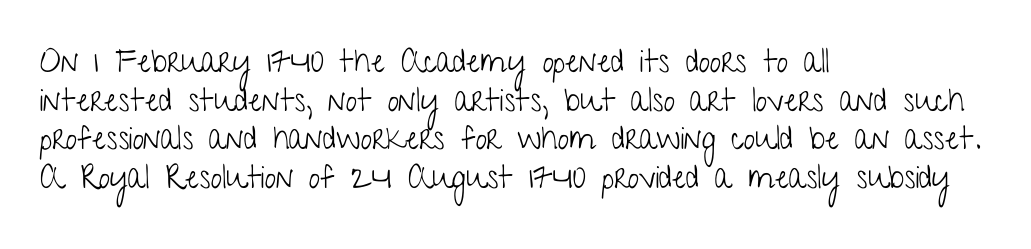
{"serif": "no", "italic": "no", "bold": "no", "weight": "light", "width": "condensed", "stroke_contrast": "low", "x_height": "medium", "monospaced": "no", "underline": "no", "align": "left", "line_spacing_ratio": 1.21, "letter_spacing": "normal", "letter_spacing_em": 0.0, "glyph_px": 32}
